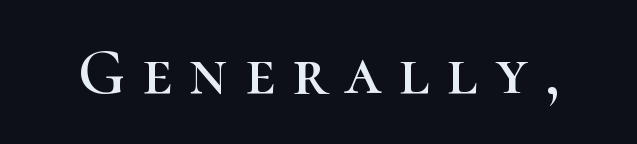
The image shows 66 px serif type, upright; set unusually wide letter spacing (+0.26 em), not underlined; high stroke contrast and a medium x-height.
